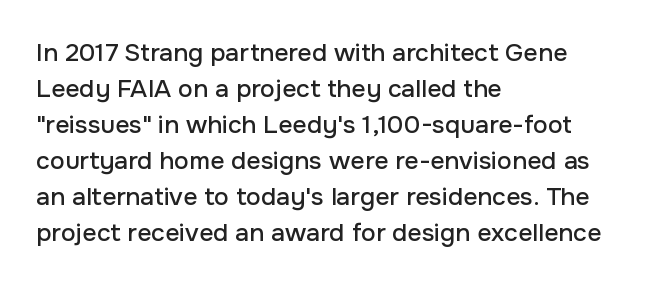
The image shows 25 px text type, upright; set left-aligned, normal line spacing (1.44x), normal letter spacing, not underlined.
